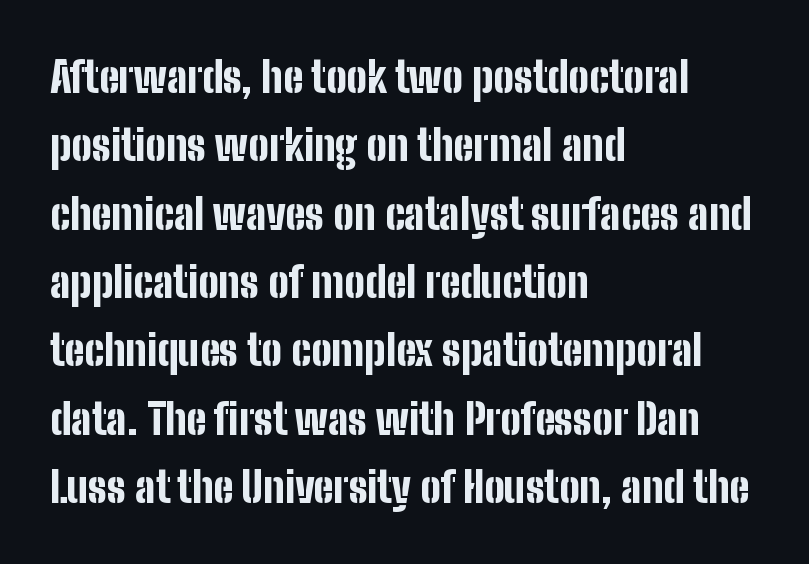
Q: Is the text bold? A: Yes.
Q: Is the text italic (slanted)? A: No, it is upright.
Q: Is the typeface a serif or a sans-serif typeface? A: Sans-serif.
Q: Is the text underlined? A: No.
Q: How is the paragraph aligned? A: Left-aligned.
Q: Is the spacing between letters normal or unusually wide? A: Normal.
Q: Is the spacing between lines tight, normal or loose? A: Normal.
Q: Width (condensed, normal, or wide)? A: Condensed.
Q: Stroke contrast? A: Low.
Q: x-height? A: Medium.
Q: Monospaced? A: No.
